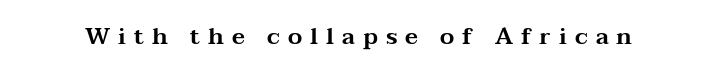
{"italic": "no", "underline": "no", "letter_spacing": "wide", "letter_spacing_em": 0.35, "glyph_px": 23}
